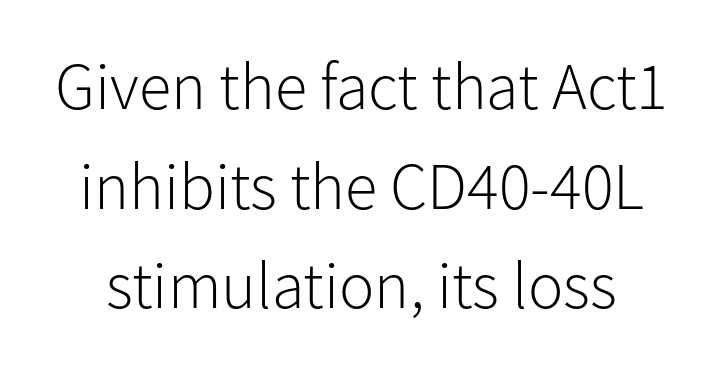
Q: Is the text bold? A: No.
Q: Is the text italic (slanted)? A: No, it is upright.
Q: Is the typeface a serif or a sans-serif typeface? A: Sans-serif.
Q: Is the text underlined? A: No.
Q: Is the spacing between letters normal or unusually wide? A: Normal.
Q: Is the spacing between lines tight, normal or loose? A: Normal.
Q: Width (condensed, normal, or wide)? A: Normal.
Q: Stroke contrast? A: Low.
Q: x-height? A: Medium.
Q: Monospaced? A: No.
